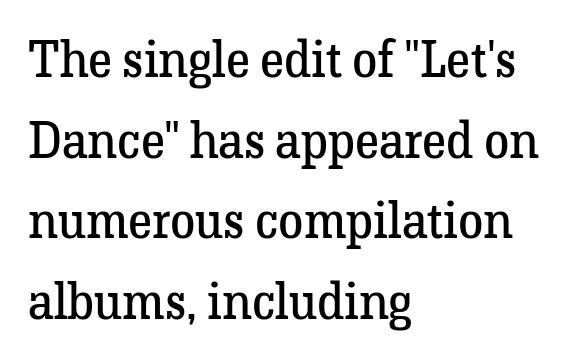
The image shows 51 px regular-weight serif type, upright; set left-aligned, normal line spacing (1.58x), normal letter spacing, not underlined; low stroke contrast and a medium x-height.
